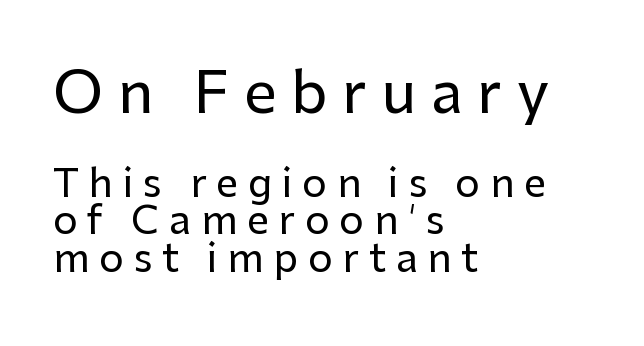
{"serif": "no", "italic": "no", "width": "normal", "stroke_contrast": "low", "x_height": "medium", "monospaced": "no", "underline": "no", "align": "left", "line_spacing": "tight", "line_spacing_ratio": 0.97, "letter_spacing": "wide", "letter_spacing_em": 0.25, "larger_block": "first", "size_ratio": 1.49, "glyph_px": 58}
